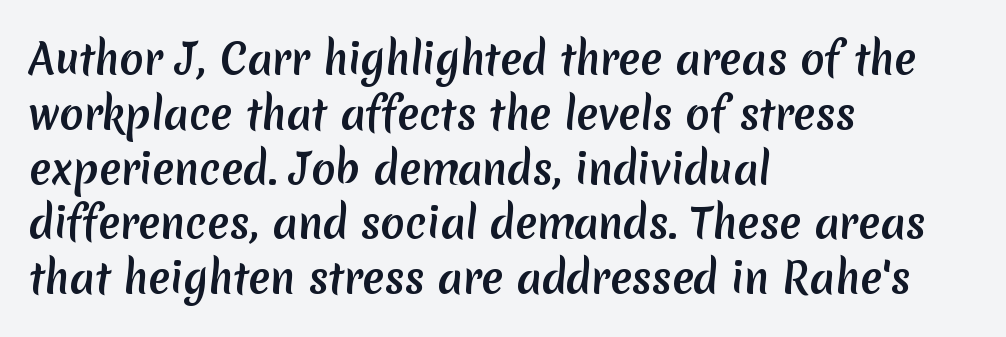
{"serif": "no", "bold": "yes", "weight": "semibold", "width": "normal", "stroke_contrast": "low", "x_height": "medium", "monospaced": "no", "underline": "no", "align": "left", "line_spacing": "normal", "line_spacing_ratio": 1.37, "letter_spacing": "normal", "letter_spacing_em": 0.0, "glyph_px": 40}
